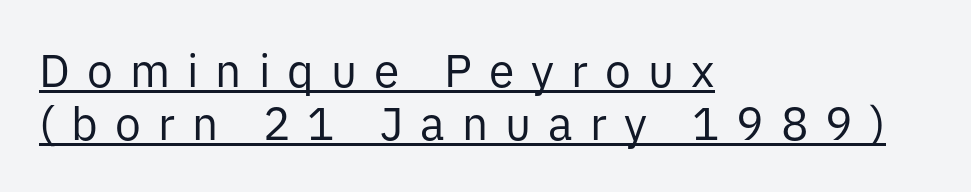
{"serif": "no", "italic": "no", "bold": "no", "weight": "regular", "width": "normal", "stroke_contrast": "low", "x_height": "medium", "monospaced": "no", "underline": "yes", "align": "left", "line_spacing": "tight", "line_spacing_ratio": 1.15, "letter_spacing": "wide", "letter_spacing_em": 0.37, "glyph_px": 46}
